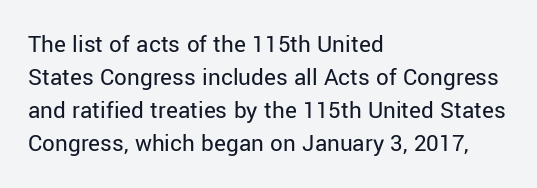
The setting favours the left margin, as ordinary paragraphs usually do. The letters stand upright; this is a roman face. Does the leading feel generous? No, just average. The passage shown has conventional tracking throughout. Each stroke keeps to a modest, everyday thickness or less.
